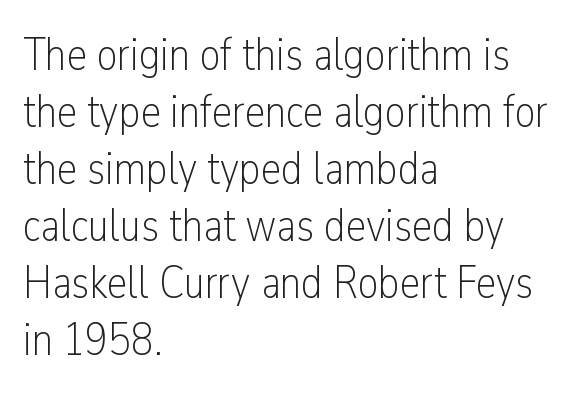
Is the type heavy? It reads as light-to-regular instead. Every stem runs plumb, perpendicular to the baseline. Caption: standard tracking, unaltered. The rendering shows plain stroke endings on the letterforms — a sans-serif design.
